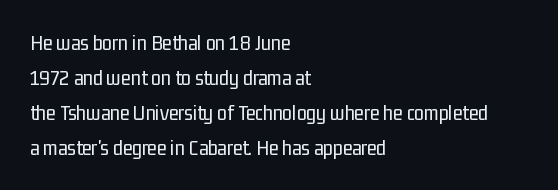
The image shows 22 px text type, upright; set left-aligned, normal line spacing (1.59x), normal letter spacing, not underlined.
